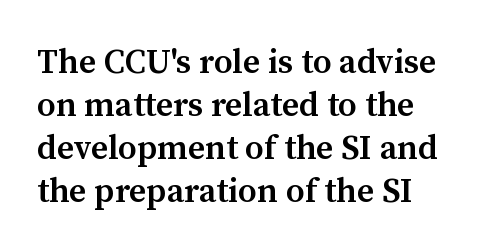
{"serif": "yes", "italic": "no", "bold": "semi", "weight": "semibold", "width": "normal", "stroke_contrast": "medium", "x_height": "medium", "monospaced": "no", "underline": "no", "line_spacing": "normal", "line_spacing_ratio": 1.26, "letter_spacing": "normal", "letter_spacing_em": 0.0, "glyph_px": 34}
